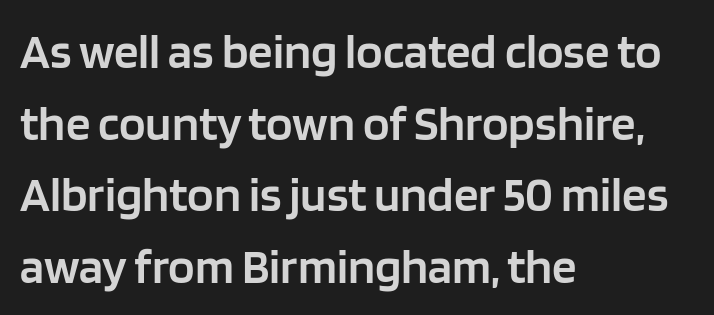
{"serif": "no", "italic": "no", "bold": "semi", "weight": "semibold", "width": "normal", "stroke_contrast": "low", "x_height": "large", "monospaced": "no", "underline": "no", "align": "left", "line_spacing": "normal", "line_spacing_ratio": 1.46, "letter_spacing": "normal", "letter_spacing_em": 0.0, "glyph_px": 49}
